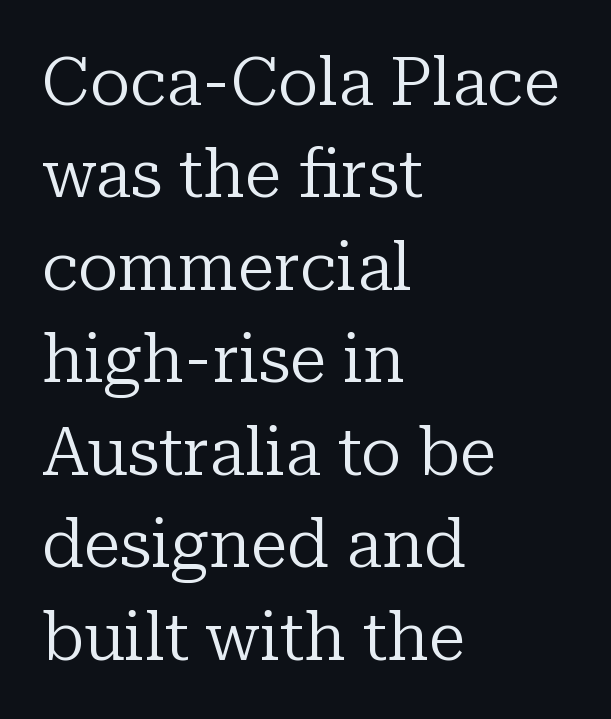
Typeset ragged right — the left edge is the straight one. The space beneath each line is pristine and unruled. The typeface has the unassuming heft of standard copy or less. In terms of letterspacing, this is plain default setting. Designer's note — italics off, roman on. Serifs: yes, visible at the terminals of the letterforms.
